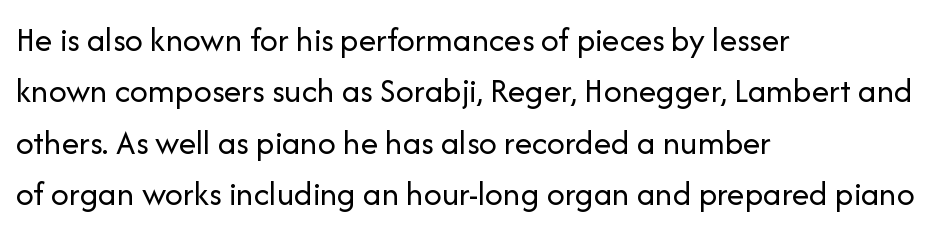
Type without underlining. Ink coverage per letter is moderate at most. Ascenders rise straight up at ninety degrees. Caption: multi-line text, flush left, ragged right. Nobody touched the tracking dial on this one. No feet cap the strokes, marking this as sans-serif type.
